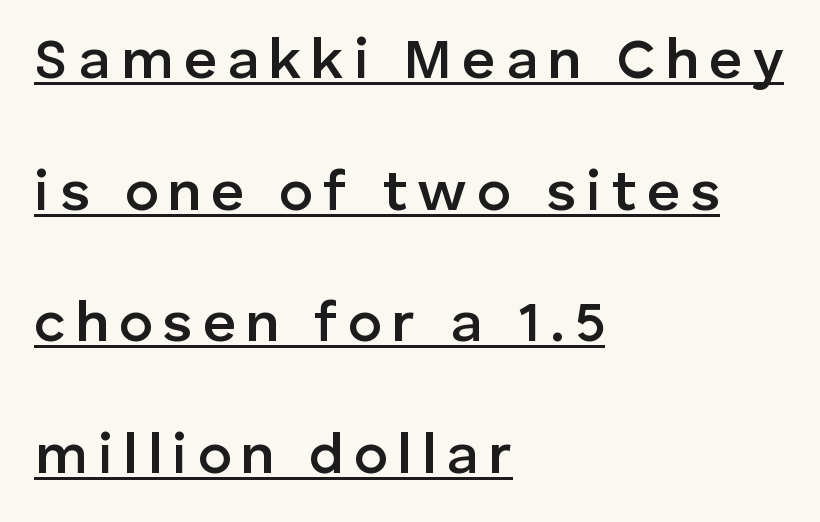
The image shows 57 px semibold sans-serif type, upright; set left-aligned, loose line spacing (2.31x), underlined; low stroke contrast and a medium x-height.
